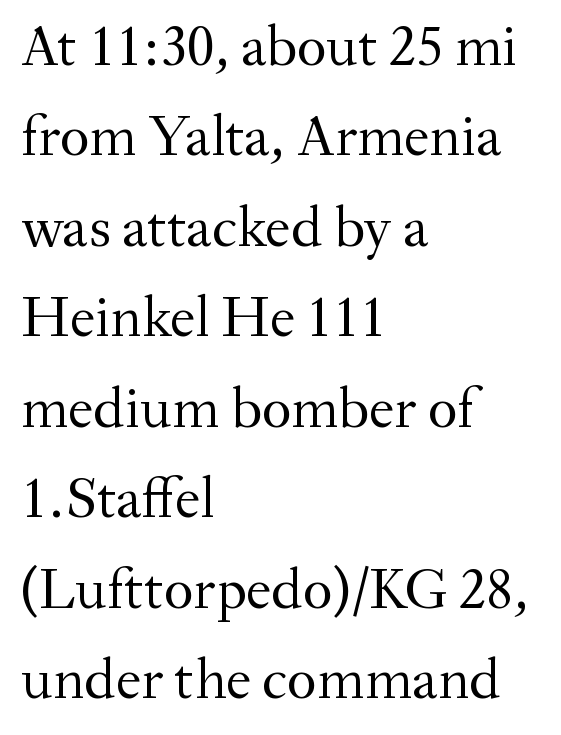
Q: Is the text bold? A: No.
Q: Is the text italic (slanted)? A: No, it is upright.
Q: Is the typeface a serif or a sans-serif typeface? A: Serif.
Q: Is the text underlined? A: No.
Q: How is the paragraph aligned? A: Left-aligned.
Q: Is the spacing between letters normal or unusually wide? A: Normal.
Q: Is the spacing between lines tight, normal or loose? A: Normal.
Q: Width (condensed, normal, or wide)? A: Normal.
Q: Stroke contrast? A: Medium.
Q: x-height? A: Small.
Q: Monospaced? A: No.
